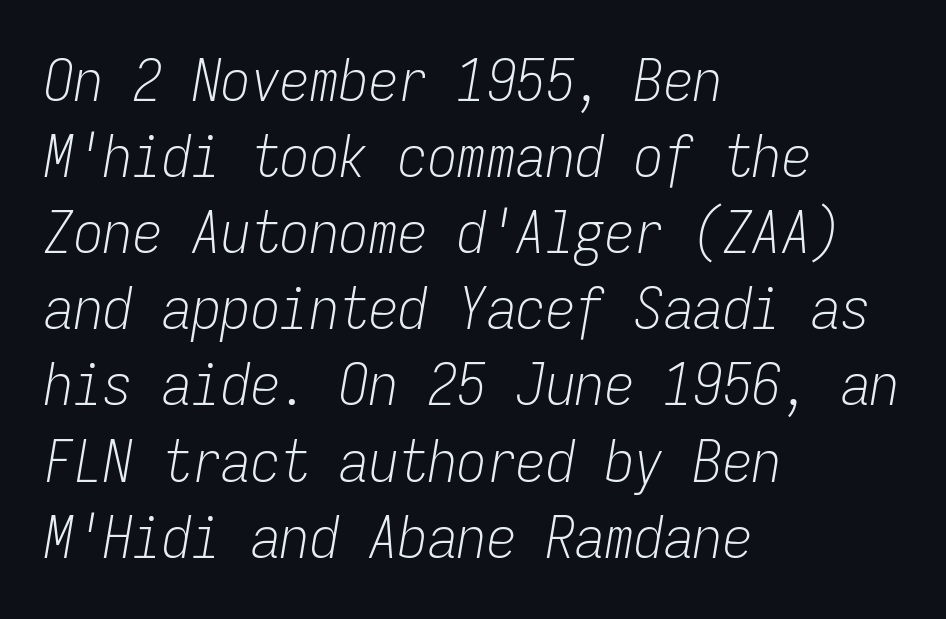
Quick note: interline space is typical. Compared with ordinary roman type, these characters are visibly tilted. This sample uses plain, unmodified letter spacing. Reading down the block, your eye returns to a fixed left position each line.
